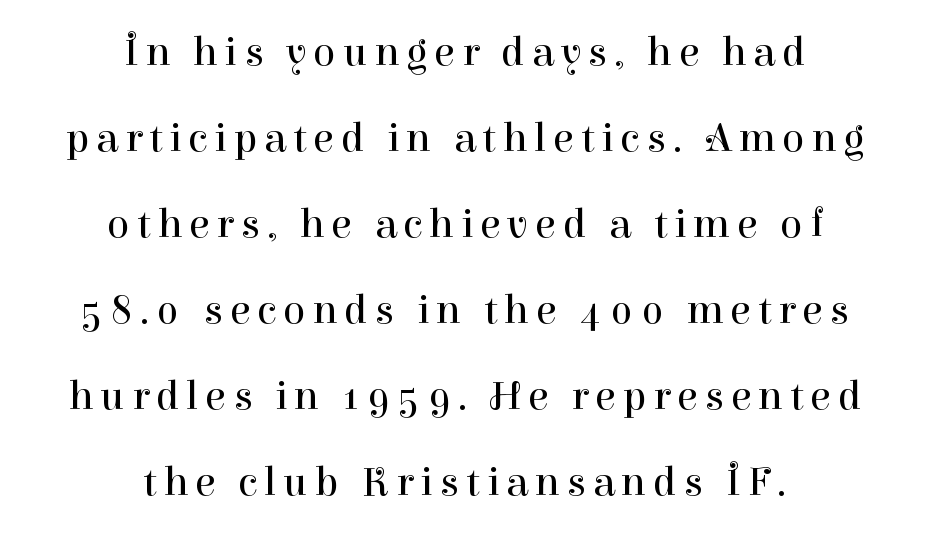
{"serif": "yes", "italic": "no", "bold": "no", "weight": "regular", "width": "normal", "stroke_contrast": "high", "x_height": "medium", "monospaced": "no", "underline": "no", "align": "center", "line_spacing": "loose", "line_spacing_ratio": 2.05, "glyph_px": 42}
